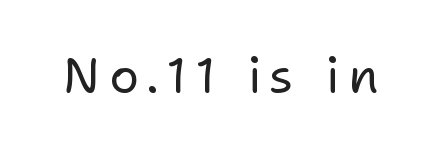
Q: Is the text bold? A: No.
Q: Is the text italic (slanted)? A: No, it is upright.
Q: Is the typeface a serif or a sans-serif typeface? A: Sans-serif.
Q: Is the text underlined? A: No.
Q: Width (condensed, normal, or wide)? A: Normal.
Q: Stroke contrast? A: Low.
Q: x-height? A: Medium.
Q: Monospaced? A: No.
